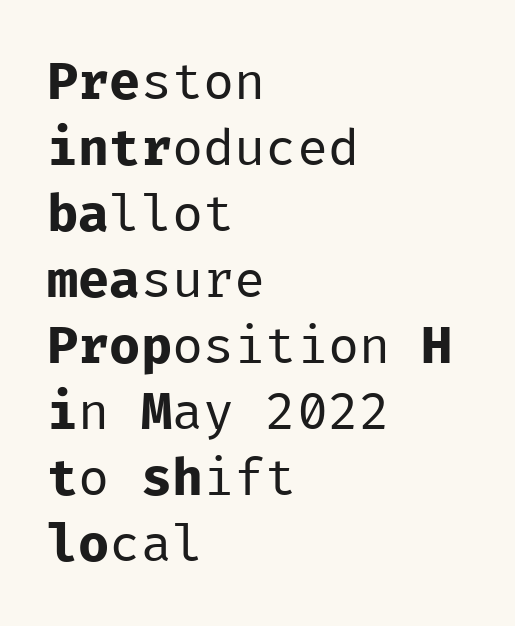
Q: Is the text bold? A: No.
Q: Is the text italic (slanted)? A: No, it is upright.
Q: Is the typeface a serif or a sans-serif typeface? A: Sans-serif.
Q: Is the text underlined? A: No.
Q: How is the paragraph aligned? A: Left-aligned.
Q: Is the spacing between letters normal or unusually wide? A: Normal.
Q: Is the spacing between lines tight, normal or loose? A: Normal.
Q: Width (condensed, normal, or wide)? A: Normal.
Q: Stroke contrast? A: Low.
Q: x-height? A: Medium.
Q: Monospaced? A: Yes.
